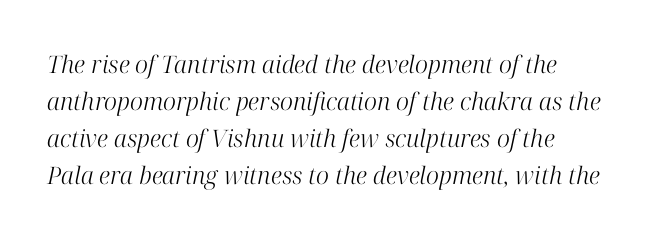
Q: Is the text bold? A: No.
Q: Is the text italic (slanted)? A: Yes, it leans right by about 12 degrees.
Q: Is the text underlined? A: No.
Q: Is the spacing between letters normal or unusually wide? A: Normal.
Q: Is the spacing between lines tight, normal or loose? A: Normal.
